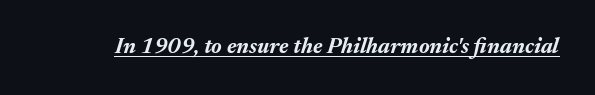
As a designer I'd log this as weight 700, bold. Beneath each row of characters lies a ruled line. This sample uses an oblique cut, with every glyph tilted off the vertical. The letterforms sit shoulder to shoulder at normal distance.
